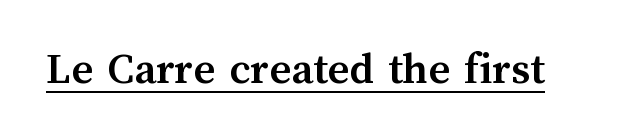
The image shows 46 px semibold type, upright; set normal letter spacing, underlined; medium stroke contrast and a medium x-height.
